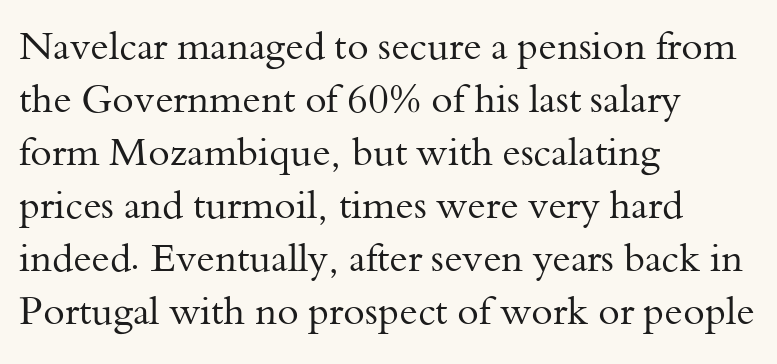
{"serif": "yes", "italic": "no", "bold": "no", "weight": "regular", "width": "normal", "stroke_contrast": "medium", "x_height": "small", "monospaced": "no", "underline": "no", "align": "left", "line_spacing": "normal", "line_spacing_ratio": 1.36, "letter_spacing": "normal", "letter_spacing_em": 0.0, "glyph_px": 39}
